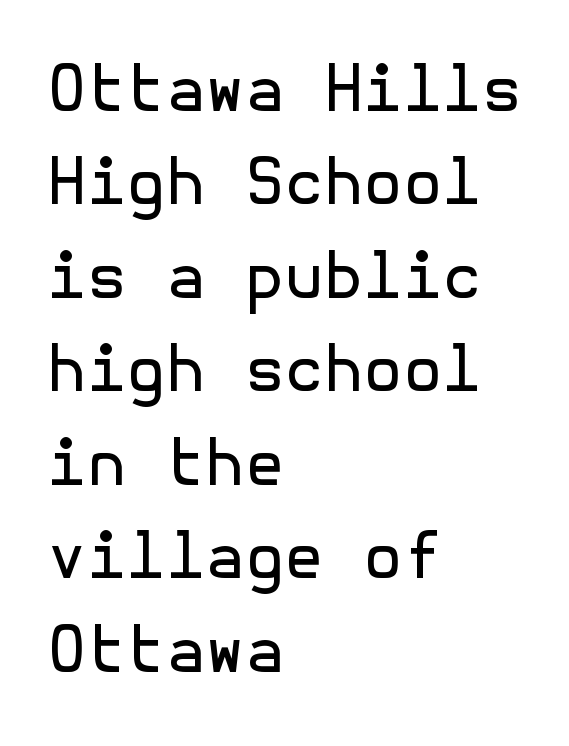
Is the type heavy? It reads as light-to-regular instead. Bare-footed words on every line. Letter spacing: default. Each new line begins a customary step beneath the previous one. The typography opts for an upright posture over an oblique one.
